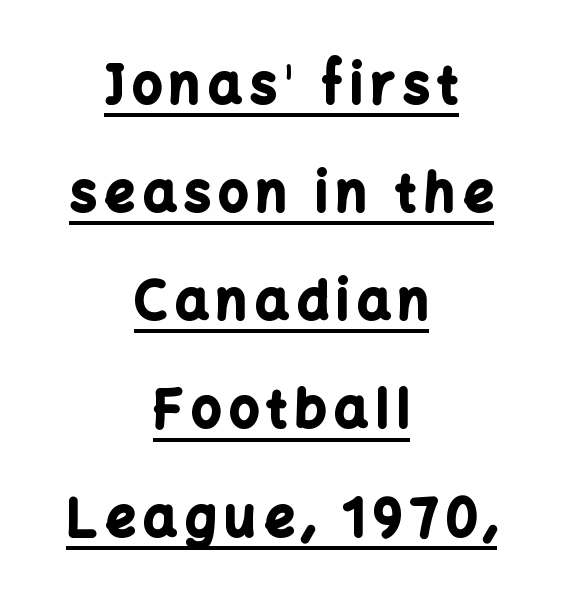
You can see a thin bar hugging the bottom of the glyphs. Leading: increased. Posture: straight, roman, zero tilt. Heavy-handed strokes throughout: this text is bold. Unlike a traditional serif, this face leaves its strokes unadorned. Neither beginnings nor endings align; midpoints do.
